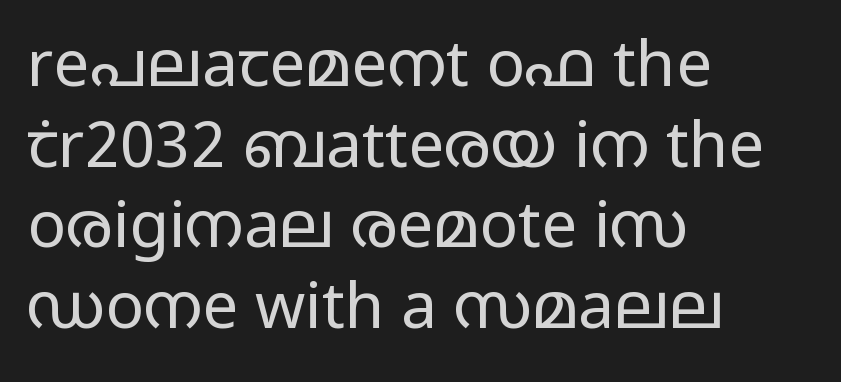
{"serif": "no", "italic": "no", "bold": "no", "weight": "regular", "width": "wide", "stroke_contrast": "low", "x_height": "medium", "monospaced": "no", "underline": "no", "align": "left", "line_spacing": "normal", "line_spacing_ratio": 1.26, "letter_spacing": "normal", "letter_spacing_em": 0.0, "glyph_px": 64}
